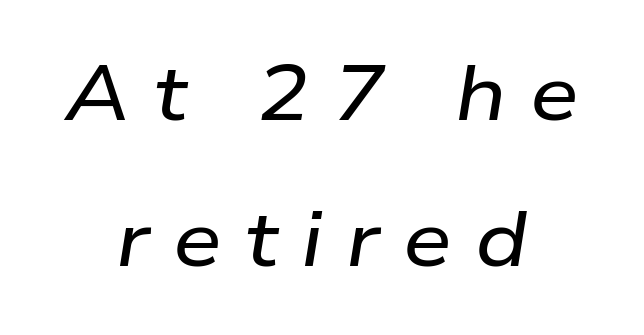
{"italic": "yes", "lean": "right", "slant_degrees": 9, "width": "wide", "stroke_contrast": "low", "x_height": "medium", "monospaced": "no", "underline": "no", "align": "center", "line_spacing_ratio": 1.87, "letter_spacing": "wide", "letter_spacing_em": 0.3, "glyph_px": 78}
